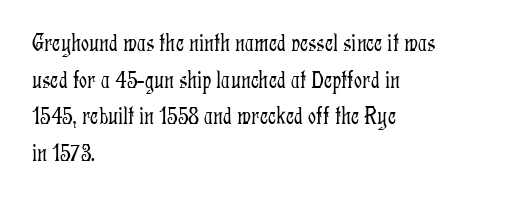
The image shows 25 px text type, upright; set left-aligned, normal line spacing (1.47x), normal letter spacing, not underlined.
